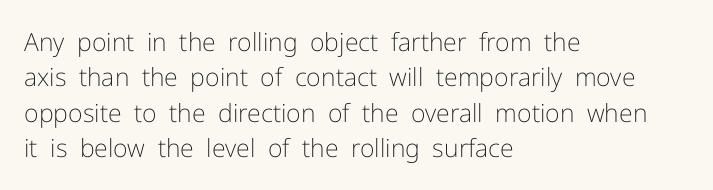
{"italic": "no", "bold": "no", "underline": "no", "align": "left", "line_spacing": "normal", "line_spacing_ratio": 1.42, "letter_spacing": "normal", "letter_spacing_em": 0.0, "glyph_px": 25}
